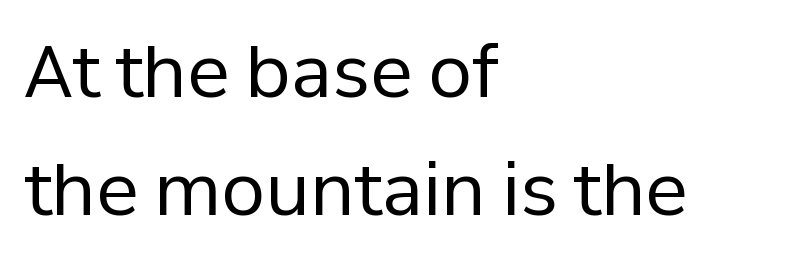
No italicization has been applied; the sample stays upright. The designer left line spacing at the default. The horizontal fit of the characters is conventional and even. Do the characters align in a grid? No, the font is proportional.
